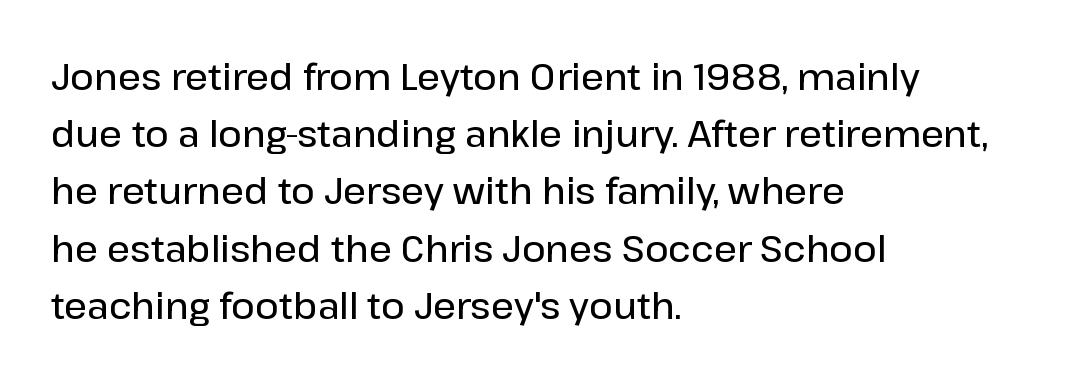
The specimen omits any rule beneath the text block's lines. How are the letters spaced? Ordinarily, with no added tracking. Look at the stroke-to-counter ratio: somewhat heavy, a semibold. The text block is weighted toward the left margin, trailing off unevenly rightward. Looks like regular typesetting: each glyph gets only the width it needs. The rendering shows plain stroke endings on the letterforms — a sans-serif design.
